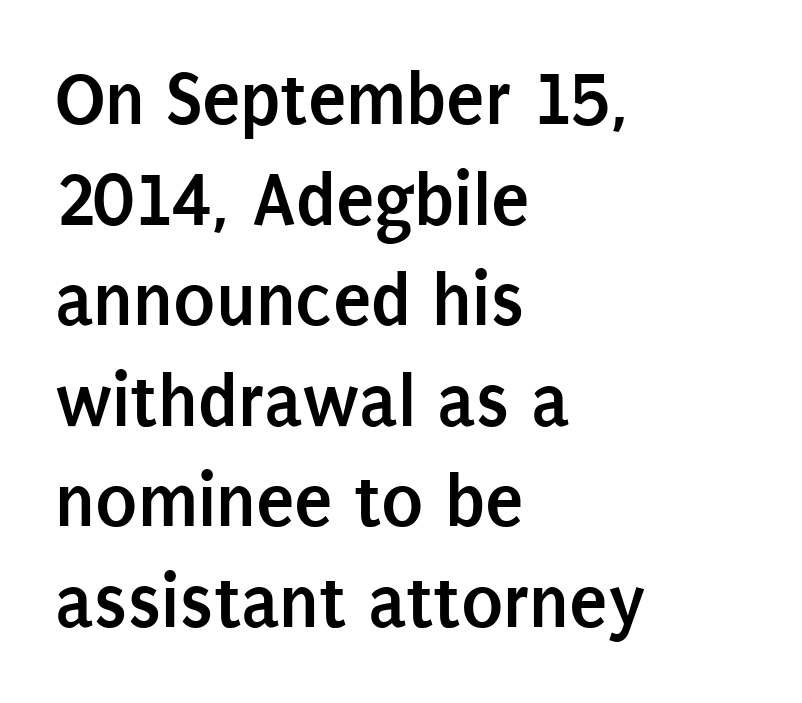
Serif or sans? Sans — the stroke terminals are bare. Line starts are locked; line ends wander. The letters stand straight up with perfectly vertical stems. Any mark beneath the type? The region is blank. The block of text has a typical density, with ordinary space between rows.
